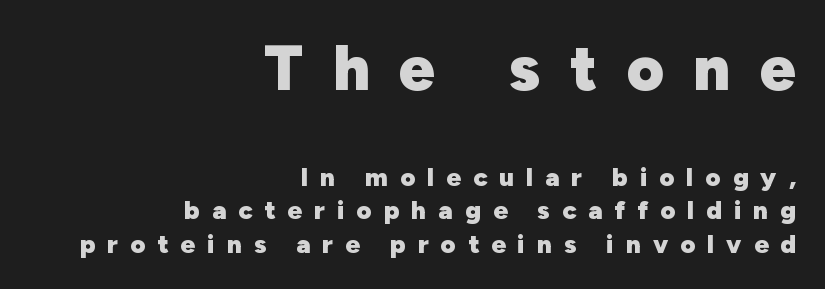
{"serif": "no", "italic": "no", "bold": "yes", "weight": "heavy", "width": "normal", "stroke_contrast": "low", "x_height": "medium", "monospaced": "no", "underline": "no", "align": "right", "line_spacing": "normal", "line_spacing_ratio": 1.27, "letter_spacing": "wide", "letter_spacing_em": 0.46, "larger_block": "first", "size_ratio": 2.46, "glyph_px": 64}
